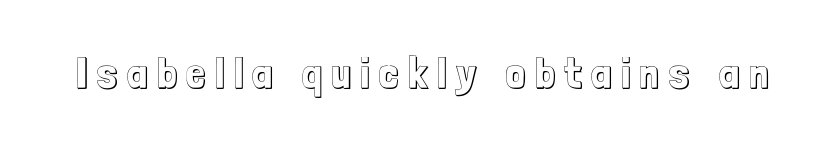
Every stem runs plumb, perpendicular to the baseline. The specimen omits any rule beneath the text block's lines. The letters advance in unequal steps, a hallmark of proportional type. Is the letter spacing exaggerated? Yes — the characters are pushed far apart.
